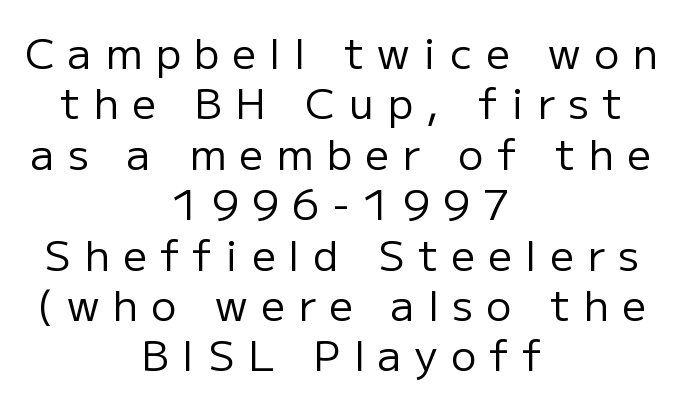
Layout note: lines centered. Think standard paragraph weight, or any step lighter than that. The zone under the glyphs is completely vacant. The rendering uses natural spacing where letterforms have individual widths. Classification — sans serif.
